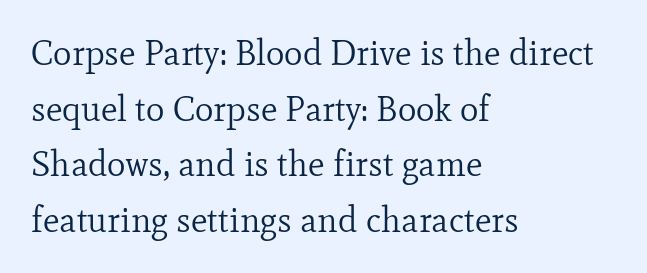
If you drew a ruler down the left edge, every line would touch it. The space beneath each line is pristine and unruled. You can tell it's not italic because the verticals are truly vertical. Font category for this specimen: serif. Does the leading feel generous? No, just average. These glyphs show unthickened strokes, regular width or finer.
